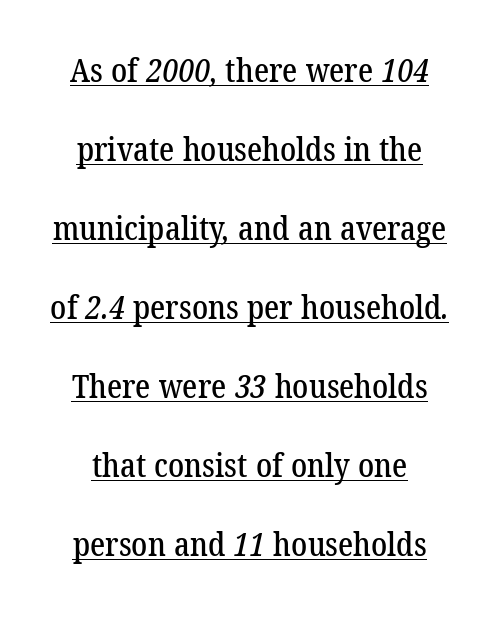
Q: Is the typeface a serif or a sans-serif typeface? A: Serif.
Q: Is the text underlined? A: Yes.
Q: Is the spacing between letters normal or unusually wide? A: Normal.
Q: Is the spacing between lines tight, normal or loose? A: Loose.
Q: Width (condensed, normal, or wide)? A: Normal.
Q: Stroke contrast? A: Low.
Q: x-height? A: Medium.
Q: Monospaced? A: No.
